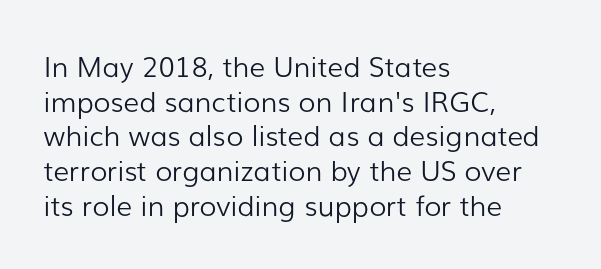
The image shows 28 px light sans-serif type, upright; set left-aligned, line spacing 1.24x, normal letter spacing, not underlined; low stroke contrast and a medium x-height.
